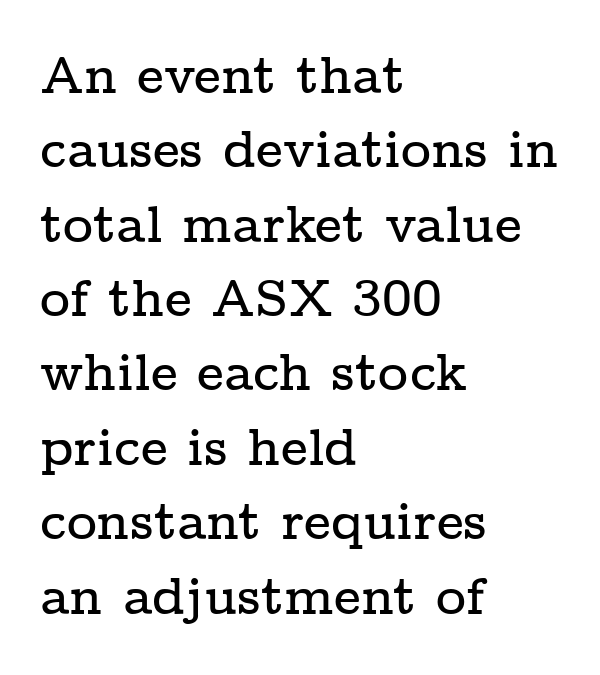
The image shows 52 px wide serif type, upright; set left-aligned, normal line spacing (1.43x), normal letter spacing, not underlined; low stroke contrast and a medium x-height.
